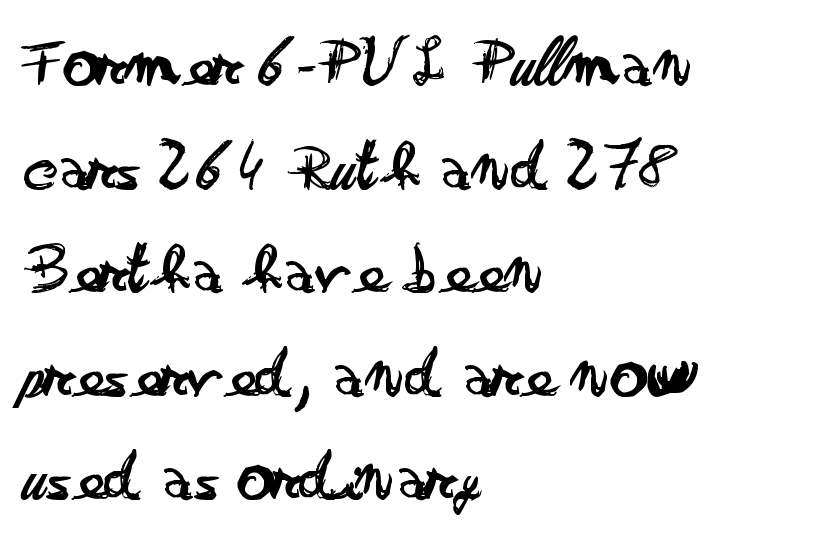
{"serif": "no", "italic": "no", "bold": "no", "weight": "regular", "width": "wide", "stroke_contrast": "low", "x_height": "small", "monospaced": "no", "underline": "no", "align": "left", "line_spacing": "normal", "line_spacing_ratio": 1.4, "letter_spacing": "normal", "letter_spacing_em": 0.0, "glyph_px": 74}
